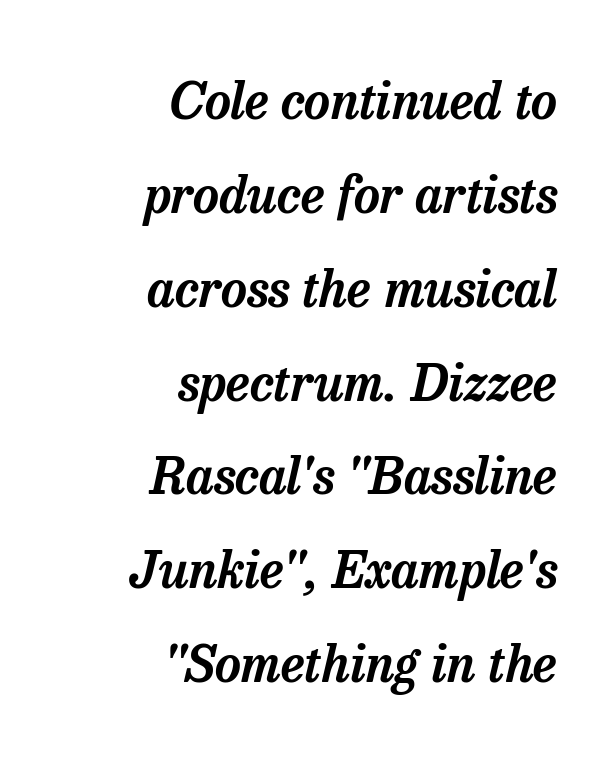
{"serif": "yes", "italic": "yes", "lean": "right", "slant_degrees": 13, "width": "normal", "stroke_contrast": "low", "x_height": "medium", "monospaced": "no", "underline": "no", "align": "right", "line_spacing_ratio": 1.84, "letter_spacing": "normal", "letter_spacing_em": 0.0, "glyph_px": 51}
